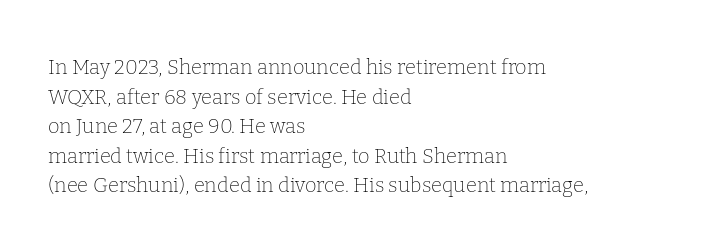
The image shows 20 px text type, upright; set left-aligned, normal line spacing (1.48x), normal letter spacing, not underlined.
